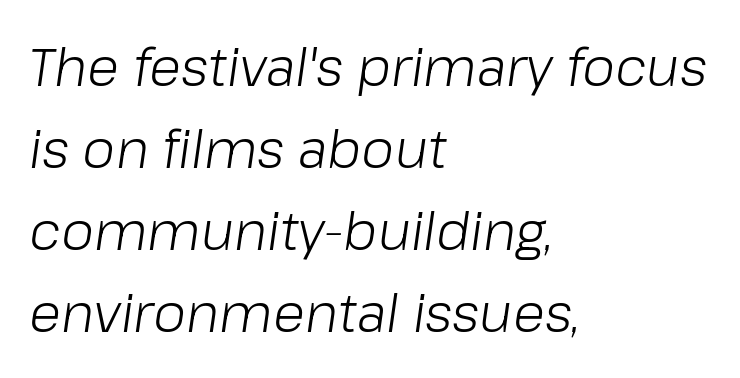
Q: Is the text bold? A: No.
Q: Is the text italic (slanted)? A: Yes, it leans right by about 8 degrees.
Q: Is the text underlined? A: No.
Q: How is the paragraph aligned? A: Left-aligned.
Q: Is the spacing between letters normal or unusually wide? A: Normal.
Q: Is the spacing between lines tight, normal or loose? A: Normal.
Q: Width (condensed, normal, or wide)? A: Normal.
Q: Stroke contrast? A: Low.
Q: x-height? A: Medium.
Q: Monospaced? A: No.
